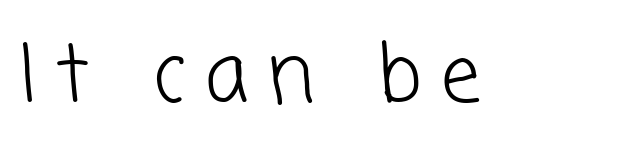
{"serif": "no", "bold": "no", "weight": "light", "width": "normal", "stroke_contrast": "low", "x_height": "medium", "monospaced": "no", "underline": "no", "letter_spacing": "wide", "letter_spacing_em": 0.24, "glyph_px": 79}
